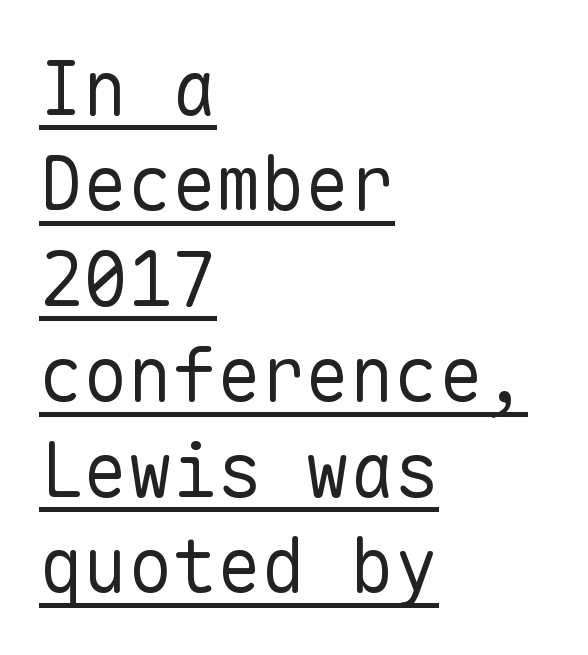
The image shows 74 px regular-weight sans-serif type, upright, monospaced; set left-aligned, normal line spacing (1.29x), normal letter spacing, underlined; low stroke contrast and a medium x-height.
